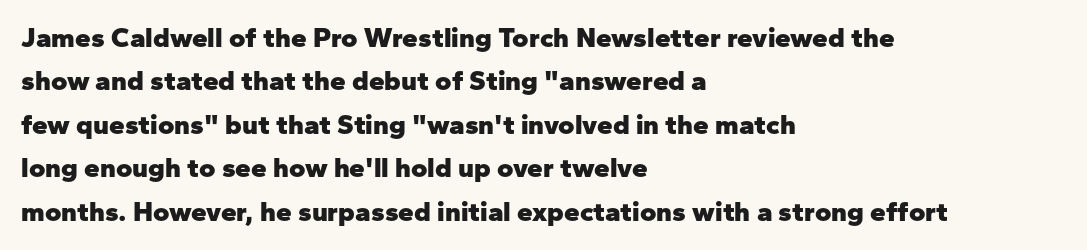
{"serif": "no", "italic": "no", "bold": "yes", "weight": "heavy", "width": "normal", "stroke_contrast": "low", "x_height": "medium", "monospaced": "no", "underline": "no", "align": "left", "line_spacing": "normal", "line_spacing_ratio": 1.55, "letter_spacing": "normal", "letter_spacing_em": 0.0, "glyph_px": 28}
